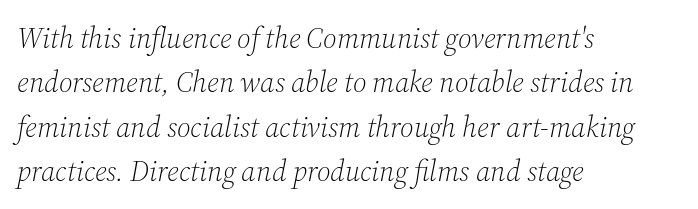
{"serif": "yes", "italic": "yes", "lean": "right", "slant_degrees": 12, "bold": "no", "weight": "light", "width": "normal", "stroke_contrast": "medium", "x_height": "medium", "monospaced": "no", "underline": "no", "align": "left", "line_spacing": "normal", "line_spacing_ratio": 1.53, "letter_spacing": "normal", "letter_spacing_em": 0.0, "glyph_px": 29}
